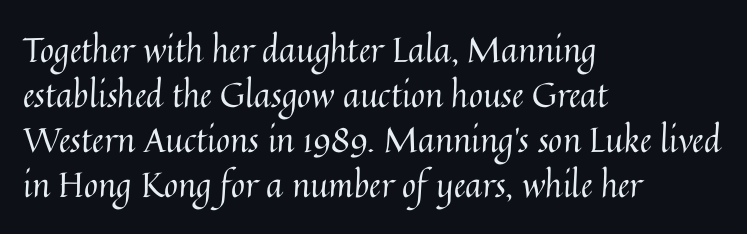
{"bold": "no", "weight": "regular", "width": "normal", "stroke_contrast": "medium", "x_height": "medium", "monospaced": "no", "underline": "no", "align": "left", "line_spacing": "normal", "line_spacing_ratio": 1.32, "letter_spacing": "normal", "letter_spacing_em": 0.0, "glyph_px": 34}
